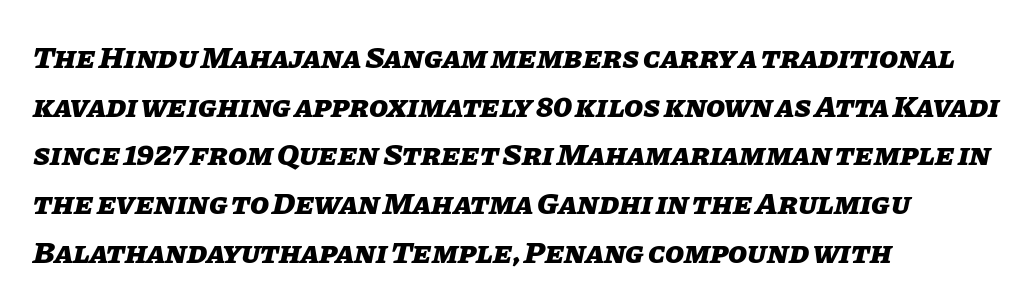
{"italic": "yes", "lean": "right", "slant_degrees": 11, "bold": "yes", "weight": "heavy", "width": "normal", "stroke_contrast": "low", "x_height": "large", "monospaced": "no", "underline": "no", "align": "left", "line_spacing": "normal", "line_spacing_ratio": 1.57, "letter_spacing": "normal", "letter_spacing_em": 0.0, "glyph_px": 31}
